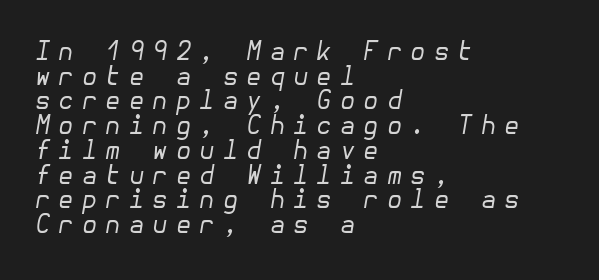
{"italic": "yes", "lean": "right", "slant_degrees": 10, "bold": "no", "underline": "no", "align": "left", "line_spacing": "tight", "line_spacing_ratio": 0.99, "letter_spacing": "wide", "letter_spacing_em": 0.32, "glyph_px": 25}
